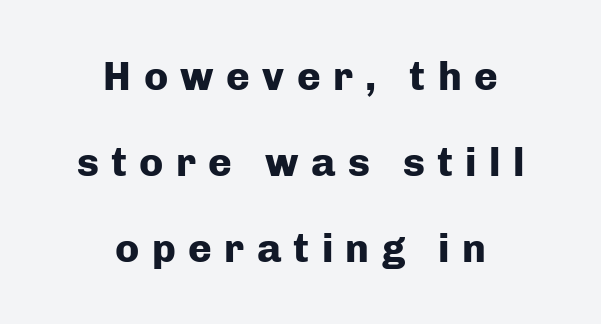
{"serif": "no", "italic": "no", "bold": "yes", "weight": "heavy", "width": "normal", "stroke_contrast": "low", "x_height": "medium", "monospaced": "no", "underline": "no", "align": "center", "line_spacing": "loose", "line_spacing_ratio": 2.15, "letter_spacing": "wide", "letter_spacing_em": 0.31, "glyph_px": 40}
